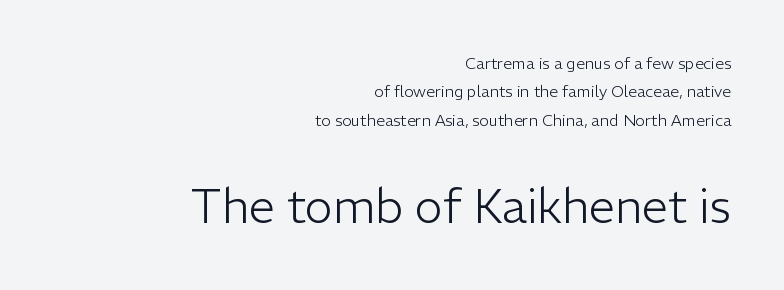
The image shows 47 px light sans-serif type, upright; set right-aligned, line spacing 1.78x, normal letter spacing, not underlined; the second (bottom) block is 2.94x larger; low stroke contrast and a medium x-height.
